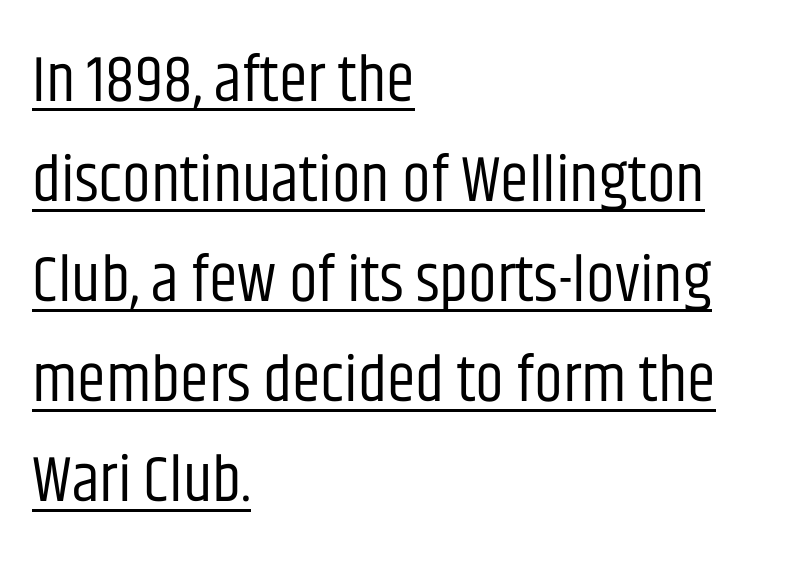
{"serif": "no", "italic": "no", "bold": "no", "weight": "regular", "width": "condensed", "stroke_contrast": "low", "x_height": "large", "monospaced": "no", "underline": "yes", "align": "left", "line_spacing": "normal", "line_spacing_ratio": 1.54, "letter_spacing": "normal", "letter_spacing_em": 0.0, "glyph_px": 65}
